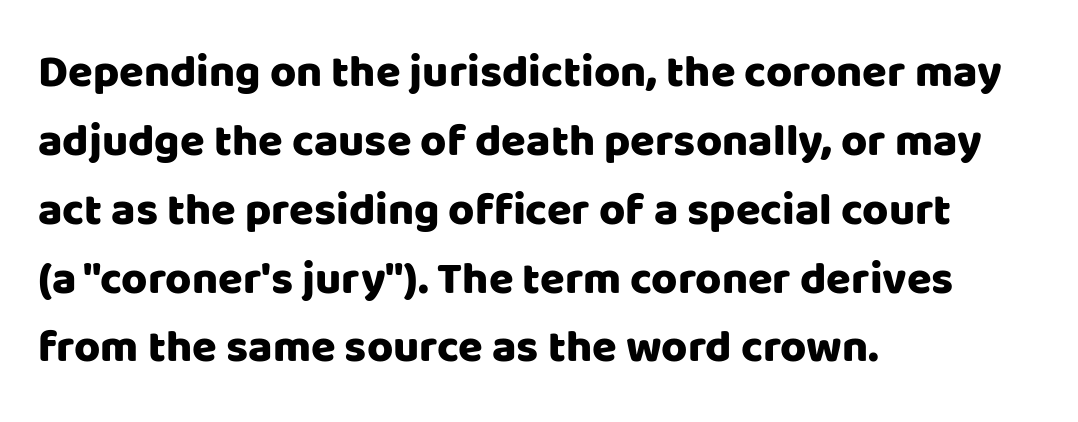
{"serif": "no", "italic": "no", "width": "normal", "stroke_contrast": "low", "x_height": "large", "monospaced": "no", "underline": "no", "align": "left", "line_spacing": "normal", "line_spacing_ratio": 1.53, "letter_spacing": "normal", "letter_spacing_em": 0.0, "glyph_px": 45}
